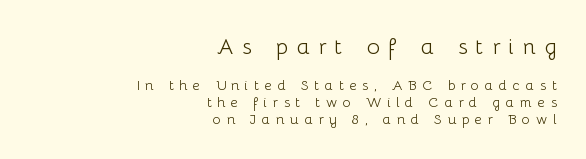
Short and long lines alike share a common ending point at right. Descenders hang freely into open space. Caption: upper text group enlarged, lower text group reduced. The typesetting does not lean heavy: it is not bold. Compared with typical body copy, the letter spacing here is much looser.
